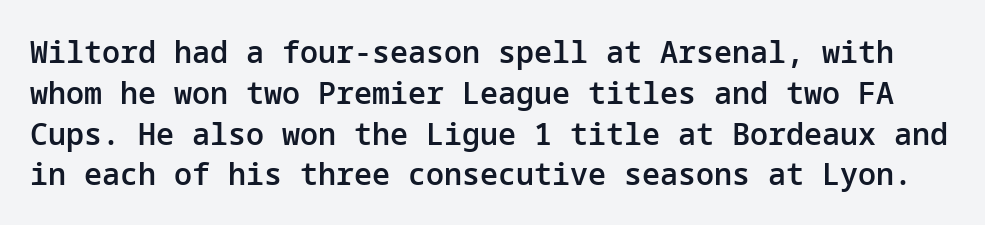
{"serif": "no", "italic": "no", "bold": "semi", "weight": "semibold", "width": "normal", "stroke_contrast": "low", "x_height": "medium", "underline": "no", "line_spacing": "normal", "line_spacing_ratio": 1.36, "letter_spacing": "normal", "letter_spacing_em": 0.0, "glyph_px": 30}
